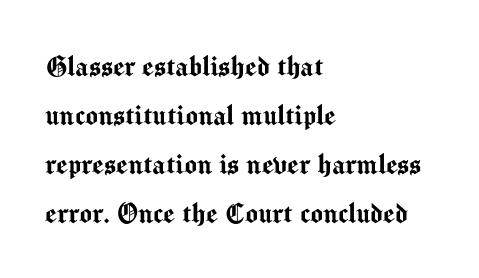
The image shows 33 px sans-serif type, upright; set left-aligned, normal line spacing (1.48x), normal letter spacing, not underlined; medium stroke contrast and a medium x-height.
